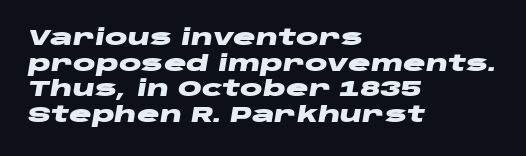
How are the letters spaced? Ordinarily, with no added tracking. The foot of each line stays bare and open. These lines are set flush left with a ragged right edge. A typesetter would mark this as italic. Strong, thick strokes mark this as bold type.
